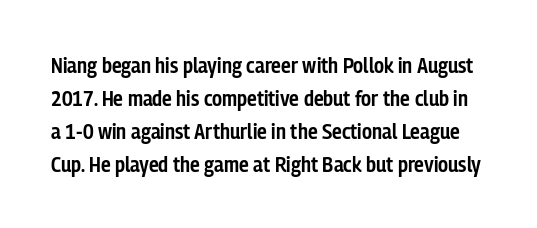
The image shows 22 px text type, upright; set normal line spacing (1.5x), normal letter spacing, not underlined.
